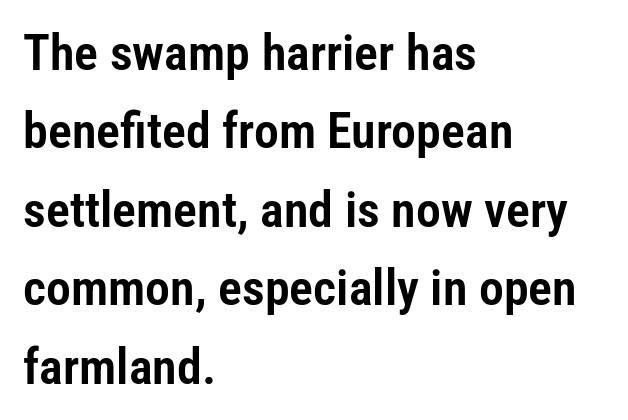
The image shows 50 px condensed sans-serif type, upright; set left-aligned, normal line spacing (1.57x), normal letter spacing, not underlined; low stroke contrast and a medium x-height.
